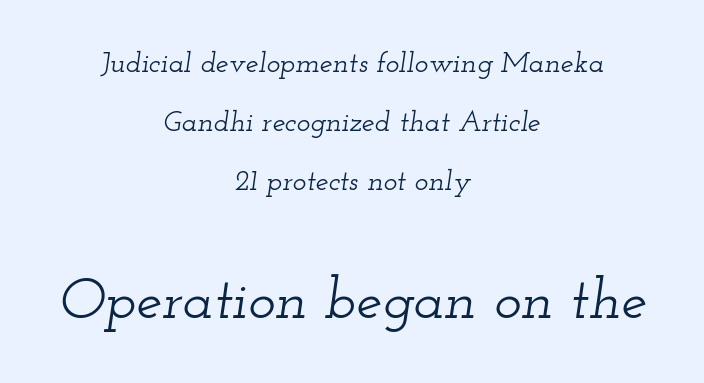
Q: Is the text italic (slanted)? A: Yes, it leans right by about 12 degrees.
Q: Is the typeface a serif or a sans-serif typeface? A: Serif.
Q: Is the text underlined? A: No.
Q: How is the paragraph aligned? A: Centered.
Q: Is the spacing between letters normal or unusually wide? A: Normal.
Q: Is the spacing between lines tight, normal or loose? A: Loose.
Q: Which block of text is set in a larger size, the first (top) or the second (bottom)? A: The second (bottom) one.
Q: Width (condensed, normal, or wide)? A: Wide.
Q: Stroke contrast? A: Low.
Q: x-height? A: Small.
Q: Monospaced? A: No.
